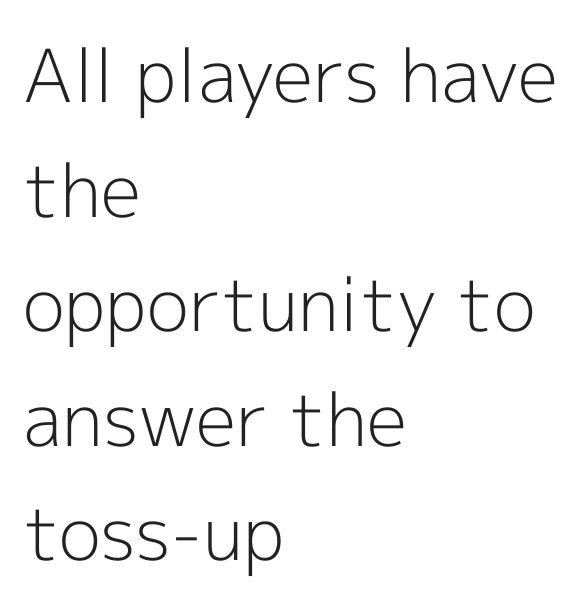
Q: Is the text bold? A: No.
Q: Is the text italic (slanted)? A: No, it is upright.
Q: Is the typeface a serif or a sans-serif typeface? A: Sans-serif.
Q: Is the text underlined? A: No.
Q: How is the paragraph aligned? A: Left-aligned.
Q: Is the spacing between letters normal or unusually wide? A: Normal.
Q: Is the spacing between lines tight, normal or loose? A: Normal.
Q: Width (condensed, normal, or wide)? A: Normal.
Q: x-height? A: Medium.
Q: Monospaced? A: No.
